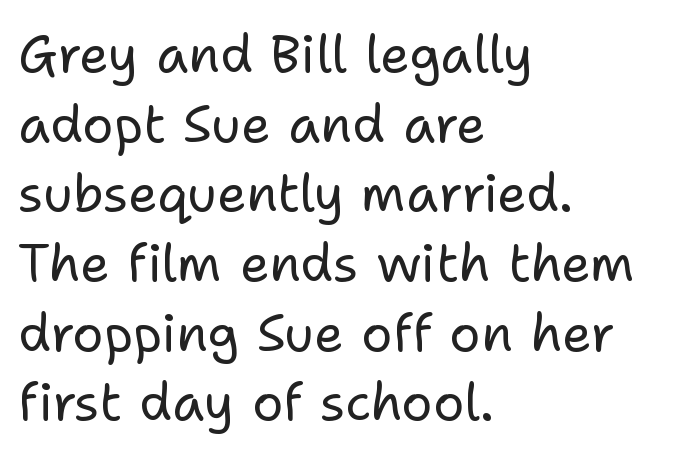
Q: Is the text bold? A: No.
Q: Is the text italic (slanted)? A: No, it is upright.
Q: Is the typeface a serif or a sans-serif typeface? A: Sans-serif.
Q: Is the text underlined? A: No.
Q: How is the paragraph aligned? A: Left-aligned.
Q: Is the spacing between letters normal or unusually wide? A: Normal.
Q: Is the spacing between lines tight, normal or loose? A: Normal.
Q: Width (condensed, normal, or wide)? A: Normal.
Q: Stroke contrast? A: Low.
Q: x-height? A: Medium.
Q: Monospaced? A: No.
